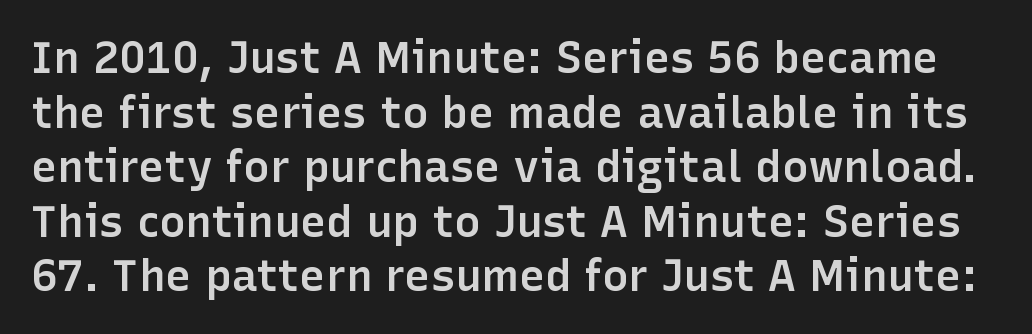
The image shows 44 px semibold sans-serif type, upright; set line spacing 1.24x, normal letter spacing, not underlined; low stroke contrast and a medium x-height.
